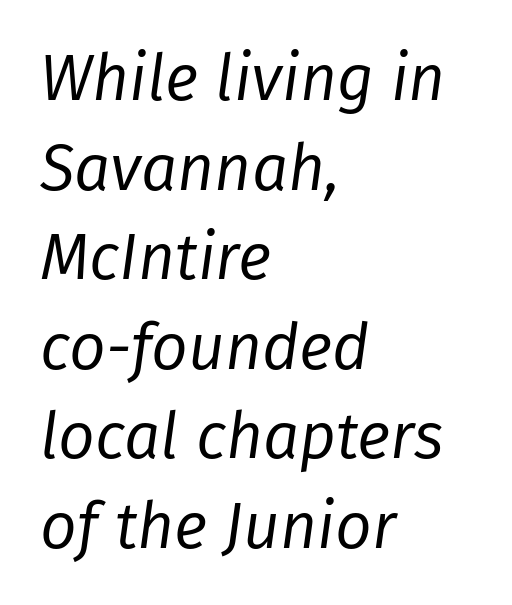
Each letter keeps its own natural width here, so spacing adapts to shape. The line texture is even and compact thanks to regular tracking. The typesetter chose a ragged-right arrangement here. An italicized treatment has been applied to the whole sample.
